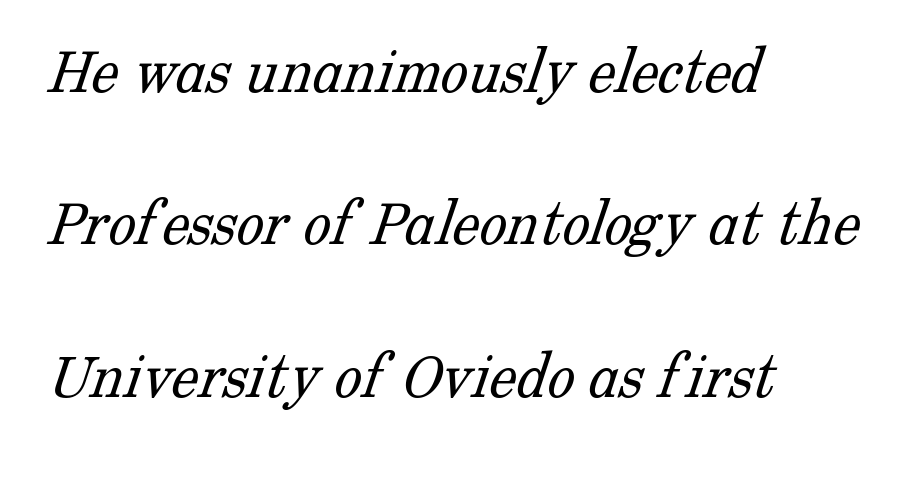
The image shows 69 px light serif type; set left-aligned, loose line spacing (2.21x), normal letter spacing, not underlined; low stroke contrast and a medium x-height.
